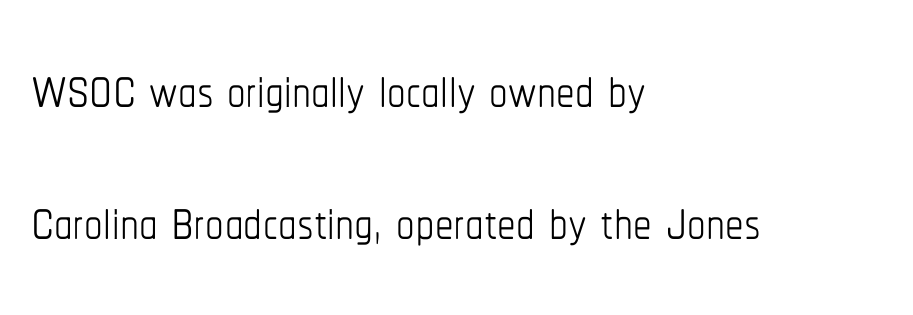
Q: Is the text bold? A: No.
Q: Is the text italic (slanted)? A: No, it is upright.
Q: Is the text underlined? A: No.
Q: How is the paragraph aligned? A: Left-aligned.
Q: Is the spacing between letters normal or unusually wide? A: Normal.
Q: Width (condensed, normal, or wide)? A: Condensed.
Q: Stroke contrast? A: Low.
Q: x-height? A: Medium.
Q: Monospaced? A: No.
